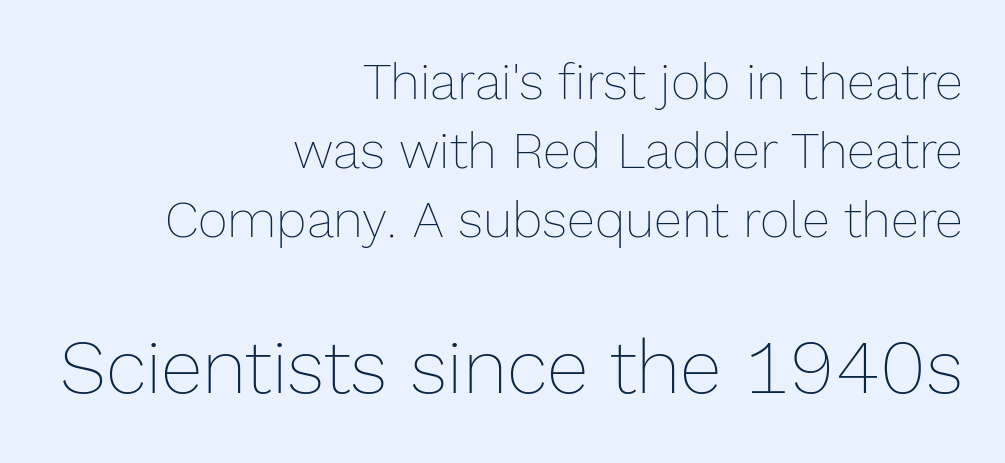
The image shows 76 px thin type, upright; set right-aligned, normal line spacing (1.35x), normal letter spacing, not underlined; the second (bottom) block is 1.49x larger; a medium x-height.
